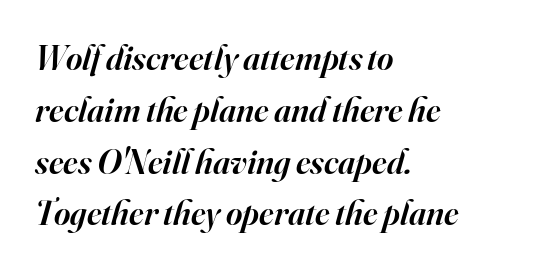
The image shows 35 px semibold serif type, italic (leaning right); set left-aligned, normal line spacing (1.48x), normal letter spacing, not underlined; high stroke contrast and a small x-height.
